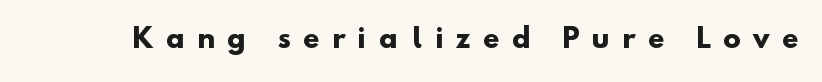
The image shows 26 px bold type; set unusually wide letter spacing (+0.49 em), not underlined.
